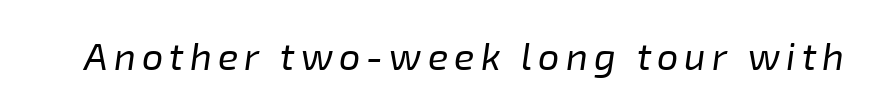
Q: Is the text bold? A: No.
Q: Is the text italic (slanted)? A: Yes, it leans right by about 8 degrees.
Q: Is the text underlined? A: No.
Q: Width (condensed, normal, or wide)? A: Normal.
Q: Stroke contrast? A: Low.
Q: x-height? A: Medium.
Q: Monospaced? A: No.
